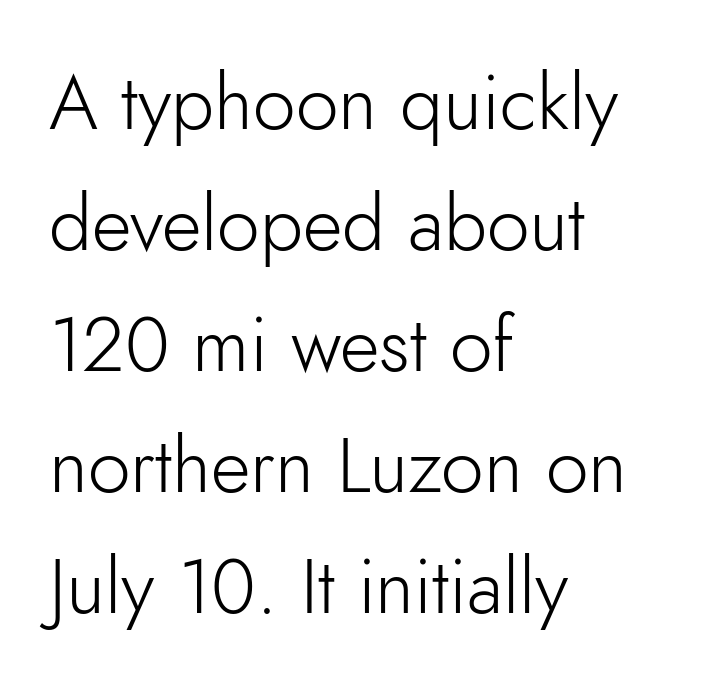
Q: Is the text bold? A: No.
Q: Is the text italic (slanted)? A: No, it is upright.
Q: Is the typeface a serif or a sans-serif typeface? A: Sans-serif.
Q: Is the text underlined? A: No.
Q: How is the paragraph aligned? A: Left-aligned.
Q: Is the spacing between letters normal or unusually wide? A: Normal.
Q: Is the spacing between lines tight, normal or loose? A: Normal.
Q: Width (condensed, normal, or wide)? A: Normal.
Q: Stroke contrast? A: Low.
Q: x-height? A: Small.
Q: Monospaced? A: No.
